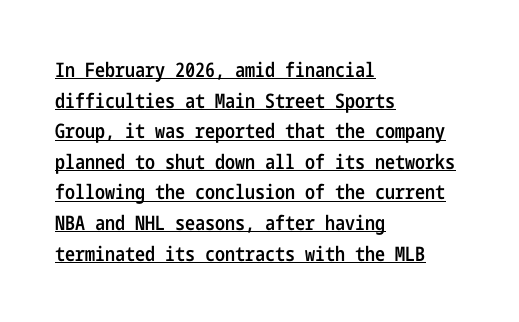
Weight: semibold (demi). In terms of leading, this rendering sits right in the middle. Here the glyphs are tracked normally, forming tight word shapes. All the whitespace from short lines collects on the right. A typesetter would mark this as roman, not italic. Decoration check: the copy is underlined.
